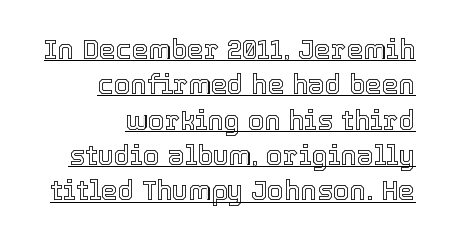
{"italic": "no", "underline": "yes", "align": "right", "line_spacing": "normal", "line_spacing_ratio": 1.31, "letter_spacing": "normal", "letter_spacing_em": 0.0, "glyph_px": 27}
